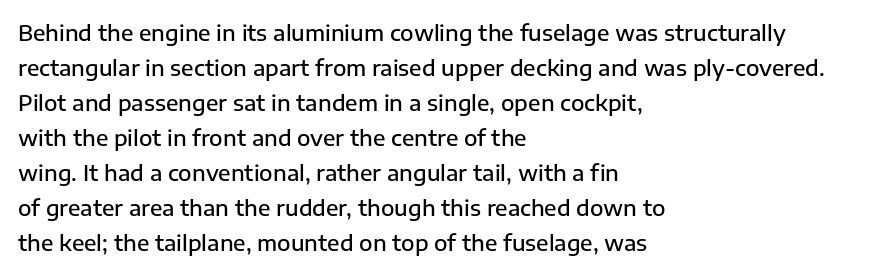
{"italic": "no", "bold": "semi", "underline": "no", "align": "left", "line_spacing": "normal", "line_spacing_ratio": 1.59, "letter_spacing": "normal", "letter_spacing_em": 0.0, "glyph_px": 22}
